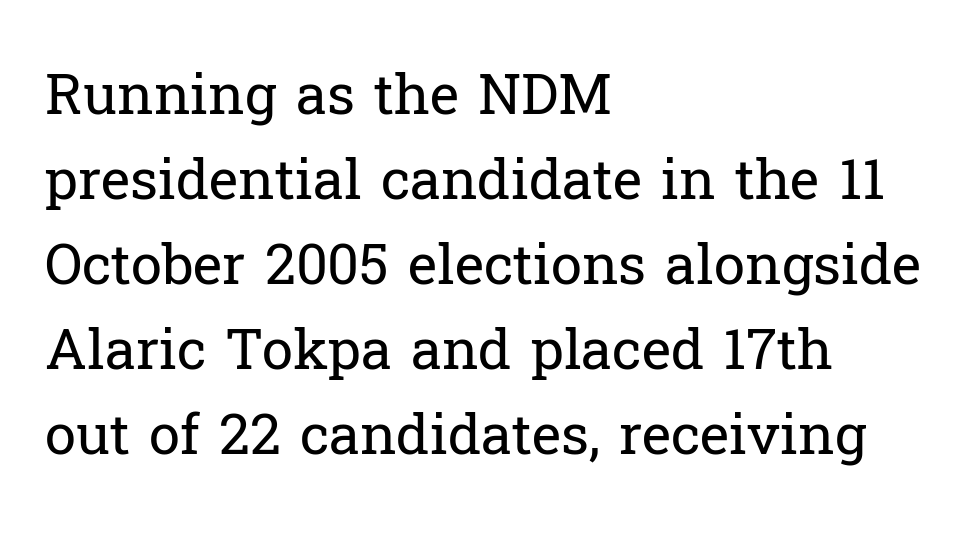
Q: Is the text bold? A: No.
Q: Is the text italic (slanted)? A: No, it is upright.
Q: Is the typeface a serif or a sans-serif typeface? A: Serif.
Q: Is the text underlined? A: No.
Q: How is the paragraph aligned? A: Left-aligned.
Q: Is the spacing between letters normal or unusually wide? A: Normal.
Q: Is the spacing between lines tight, normal or loose? A: Normal.
Q: Width (condensed, normal, or wide)? A: Normal.
Q: Stroke contrast? A: Low.
Q: x-height? A: Medium.
Q: Monospaced? A: No.
